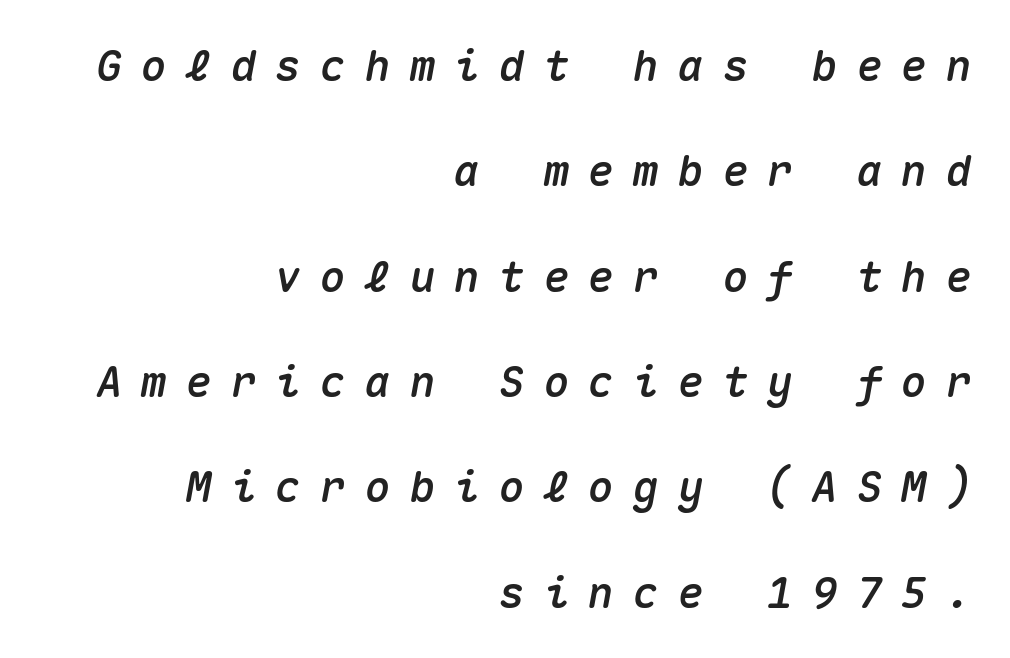
The image shows 43 px text type, italic (leaning right), monospaced; set right-aligned, loose line spacing (2.45x), unusually wide letter spacing (+0.44 em), not underlined; medium stroke contrast and a medium x-height.
